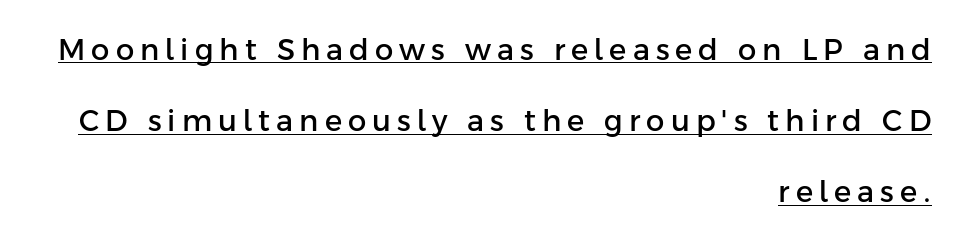
Words appear elongated and porous because spacing is wide. Somebody hit Ctrl+U on this one — the words are underlined. Notice the wide empty band between every row — that's loose leading. Does the copy run flush right? Yes — the right margin is perfectly even. Nope, not italic — everything's standing straight. Do the characters align in a grid? No, the font is proportional.
